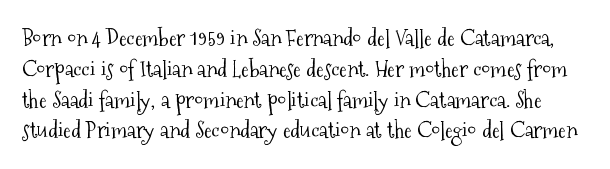
The image shows 23 px text type, upright; set normal line spacing (1.34x), normal letter spacing, not underlined.
